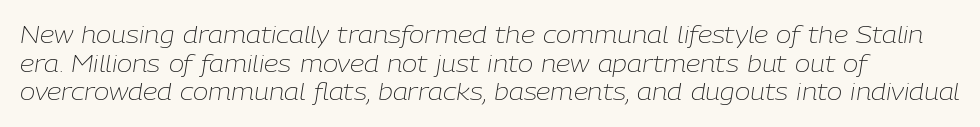
Q: Is the text bold? A: No.
Q: Is the text italic (slanted)? A: Yes, it leans right by about 9 degrees.
Q: Is the text underlined? A: No.
Q: Is the spacing between letters normal or unusually wide? A: Normal.
Q: Is the spacing between lines tight, normal or loose? A: Normal.
